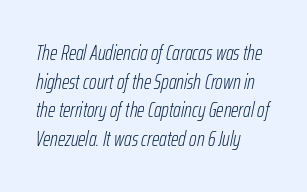
The image shows 21 px text type, italic (leaning right); set left-aligned, normal line spacing (1.36x), normal letter spacing, not underlined.
